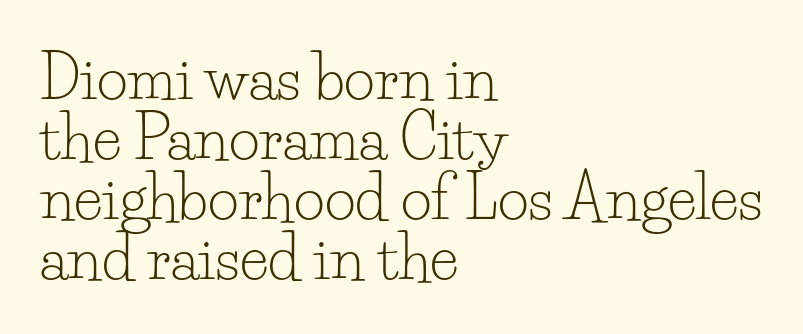
Q: Is the text bold? A: No.
Q: Is the text italic (slanted)? A: No, it is upright.
Q: Is the typeface a serif or a sans-serif typeface? A: Serif.
Q: Is the text underlined? A: No.
Q: How is the paragraph aligned? A: Left-aligned.
Q: Is the spacing between letters normal or unusually wide? A: Normal.
Q: Is the spacing between lines tight, normal or loose? A: Tight.
Q: Width (condensed, normal, or wide)? A: Normal.
Q: Stroke contrast? A: Low.
Q: x-height? A: Small.
Q: Monospaced? A: No.
